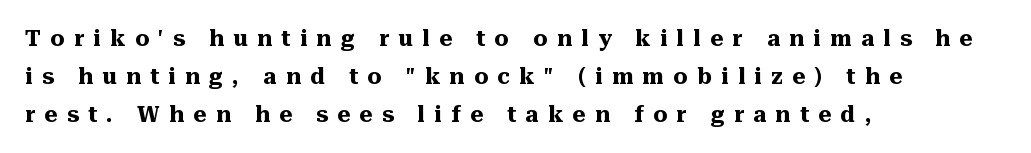
Short note: letters widely spaced. Typographic density is high because the face is bold. Alignment: flush left. Letters rest on an invisible, unmarked baseline.
